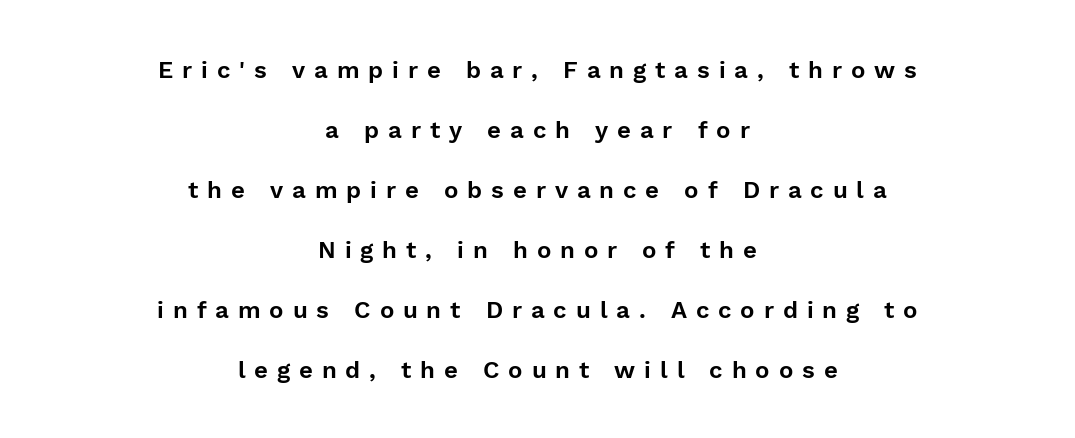
Caption: multi-line text, centered on the measure. Every character sits straight up, as roman type does. Glance below the letters and you will spot only blank space. In terms of leading, this rendering errs on the spacious side. Observe the wide spacing: letters keep a clear distance from each other.
